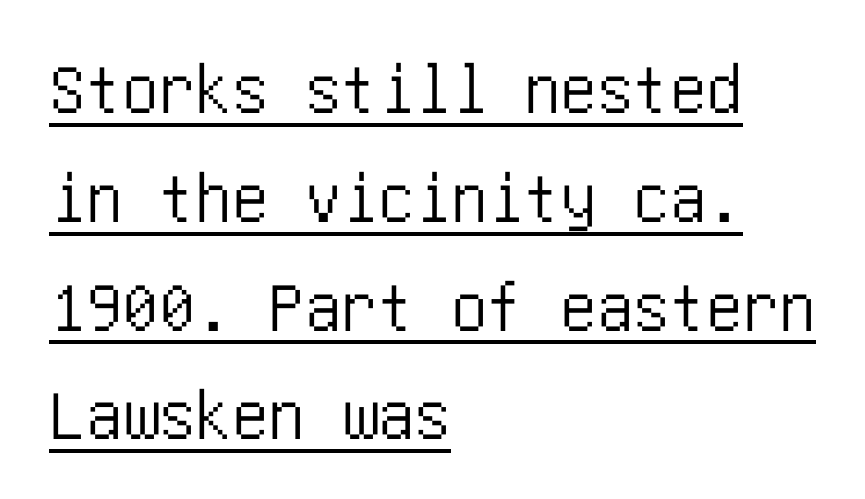
{"serif": "no", "italic": "no", "width": "condensed", "stroke_contrast": "low", "x_height": "large", "underline": "yes", "align": "left", "line_spacing": "normal", "line_spacing_ratio": 1.49, "letter_spacing": "normal", "letter_spacing_em": 0.0, "glyph_px": 73}
